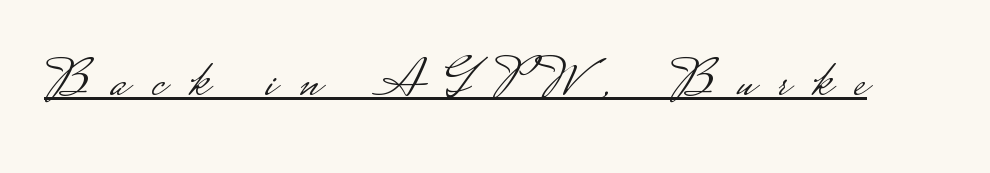
{"serif": "no", "bold": "no", "weight": "light", "width": "wide", "stroke_contrast": "low", "monospaced": "no", "underline": "yes", "letter_spacing": "wide", "letter_spacing_em": 0.43, "glyph_px": 55}
